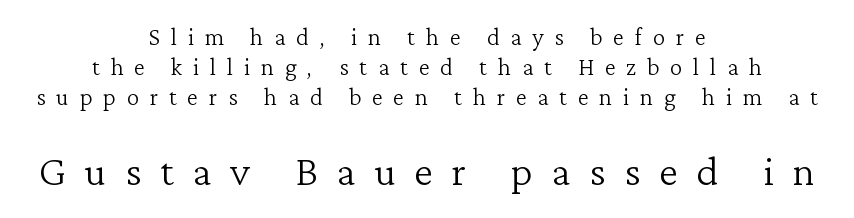
Q: Is the text bold? A: No.
Q: Is the text italic (slanted)? A: No, it is upright.
Q: Is the typeface a serif or a sans-serif typeface? A: Serif.
Q: Is the text underlined? A: No.
Q: How is the paragraph aligned? A: Centered.
Q: Is the spacing between letters normal or unusually wide? A: Unusually wide.
Q: Which block of text is set in a larger size, the first (top) or the second (bottom)? A: The second (bottom) one.
Q: Width (condensed, normal, or wide)? A: Normal.
Q: Stroke contrast? A: Low.
Q: x-height? A: Medium.
Q: Monospaced? A: No.
